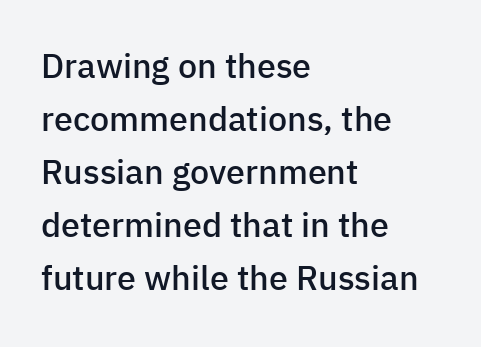
Quick note: underline off. Tracking here is standard; glyphs follow each other at the usual distance. One glance says typical: line gaps are just what's usual. Looks like regular typesetting: each glyph gets only the width it needs. The font is running at a semibold setting, under full bold. Classification — sans serif.
